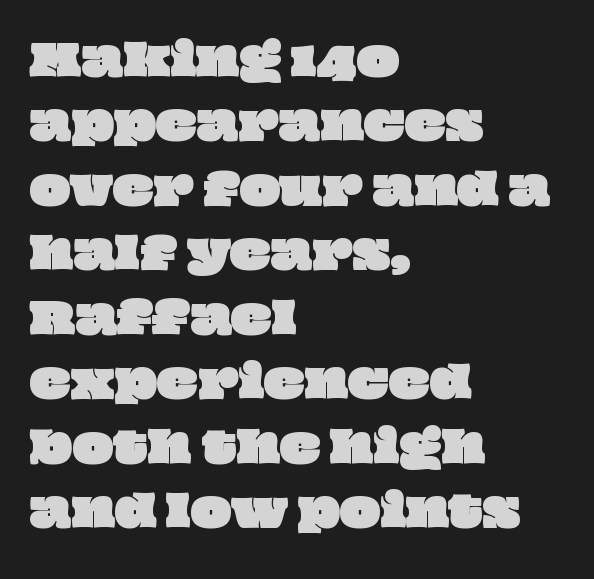
Where is the straight margin? On the left. The foot of each line stays bare and open. Each letter keeps its own natural width here, so spacing adapts to shape. This rendering leaves character spacing at its baseline value.
